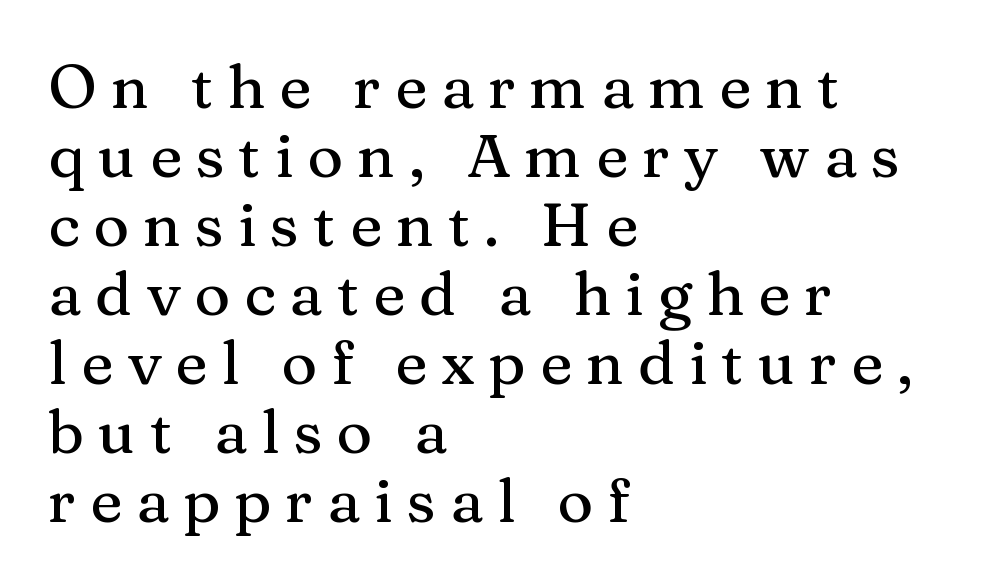
The passage shown is not underscored anywhere. Type style note: has serifs. Unlike italic type, these characters show no tilt at all. Letter spacing: wide. Is there much room between lines? No — they nearly touch.
